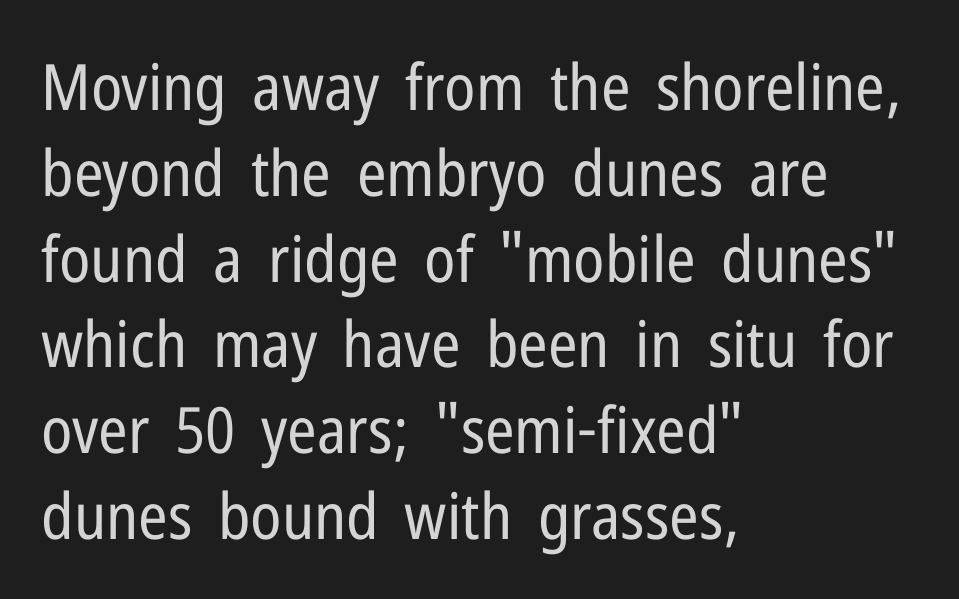
{"serif": "no", "italic": "no", "bold": "no", "weight": "regular", "width": "condensed", "stroke_contrast": "low", "x_height": "medium", "monospaced": "no", "underline": "no", "align": "left", "line_spacing": "normal", "line_spacing_ratio": 1.34, "letter_spacing": "normal", "letter_spacing_em": 0.0, "glyph_px": 64}
